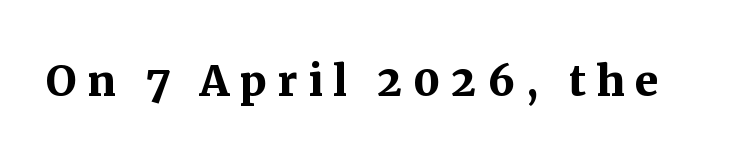
{"serif": "yes", "italic": "no", "bold": "yes", "weight": "semibold", "width": "normal", "stroke_contrast": "medium", "x_height": "medium", "monospaced": "no", "underline": "no", "glyph_px": 57}
